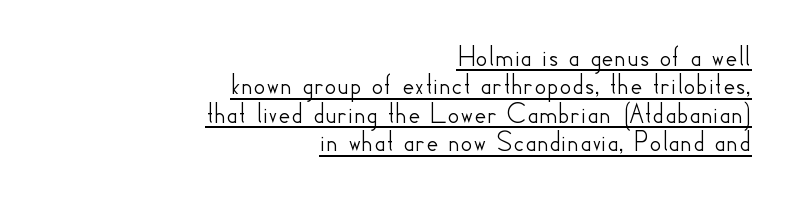
Q: Is the text italic (slanted)? A: No, it is upright.
Q: Is the typeface a serif or a sans-serif typeface? A: Sans-serif.
Q: Is the text underlined? A: Yes.
Q: How is the paragraph aligned? A: Right-aligned.
Q: Is the spacing between letters normal or unusually wide? A: Normal.
Q: Is the spacing between lines tight, normal or loose? A: Tight.
Q: Width (condensed, normal, or wide)? A: Normal.
Q: Stroke contrast? A: Low.
Q: x-height? A: Small.
Q: Monospaced? A: No.
